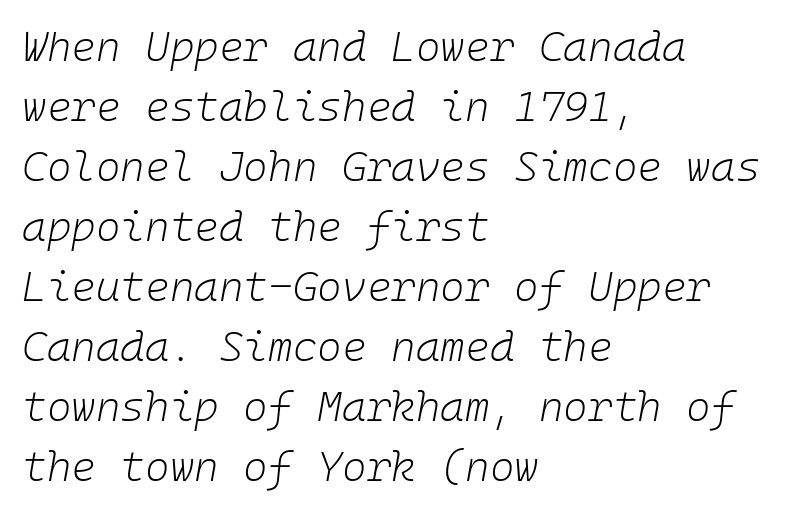
{"italic": "yes", "lean": "right", "slant_degrees": 10, "bold": "no", "weight": "light", "width": "normal", "stroke_contrast": "low", "x_height": "medium", "monospaced": "yes", "underline": "no", "align": "left", "line_spacing": "normal", "line_spacing_ratio": 1.43, "letter_spacing": "normal", "letter_spacing_em": 0.0, "glyph_px": 42}
